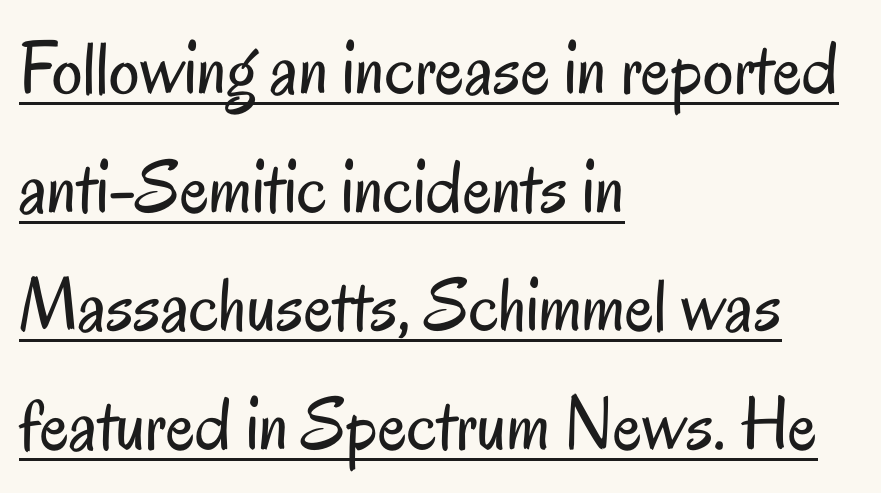
{"serif": "no", "italic": "no", "bold": "no", "weight": "regular", "width": "condensed", "stroke_contrast": "low", "x_height": "small", "monospaced": "no", "underline": "yes", "align": "left", "line_spacing": "normal", "line_spacing_ratio": 1.56, "letter_spacing": "normal", "letter_spacing_em": 0.0, "glyph_px": 76}
